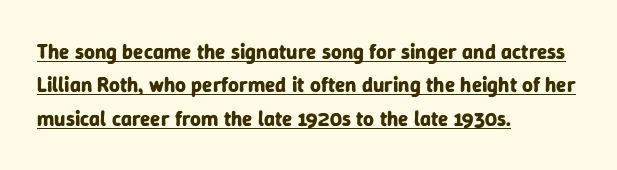
The image shows 21 px bold type, upright; set left-aligned, normal line spacing (1.59x), normal letter spacing, underlined.
